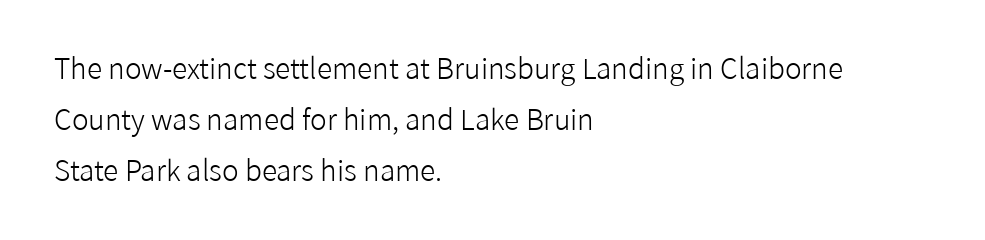
{"serif": "no", "italic": "no", "bold": "no", "weight": "light", "width": "normal", "stroke_contrast": "low", "x_height": "medium", "monospaced": "no", "underline": "no", "align": "left", "line_spacing_ratio": 1.83, "letter_spacing": "normal", "letter_spacing_em": 0.0, "glyph_px": 28}
